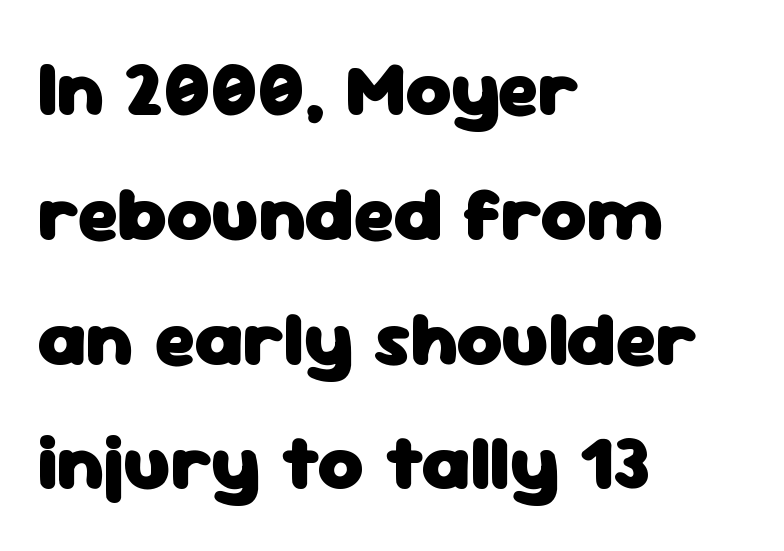
Q: Is the text bold? A: Yes.
Q: Is the text italic (slanted)? A: No, it is upright.
Q: Is the typeface a serif or a sans-serif typeface? A: Sans-serif.
Q: Is the text underlined? A: No.
Q: How is the paragraph aligned? A: Left-aligned.
Q: Is the spacing between letters normal or unusually wide? A: Normal.
Q: Is the spacing between lines tight, normal or loose? A: Normal.
Q: Width (condensed, normal, or wide)? A: Normal.
Q: Stroke contrast? A: Low.
Q: x-height? A: Medium.
Q: Monospaced? A: No.
